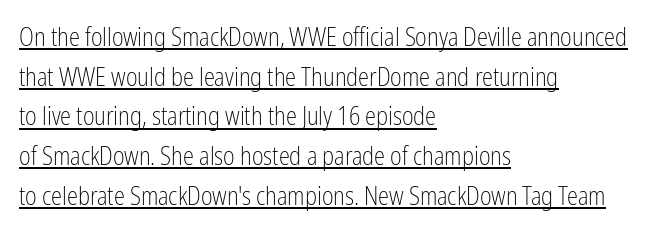
Q: Is the text bold? A: No.
Q: Is the text italic (slanted)? A: No, it is upright.
Q: Is the text underlined? A: Yes.
Q: How is the paragraph aligned? A: Left-aligned.
Q: Is the spacing between letters normal or unusually wide? A: Normal.
Q: Is the spacing between lines tight, normal or loose? A: Normal.
